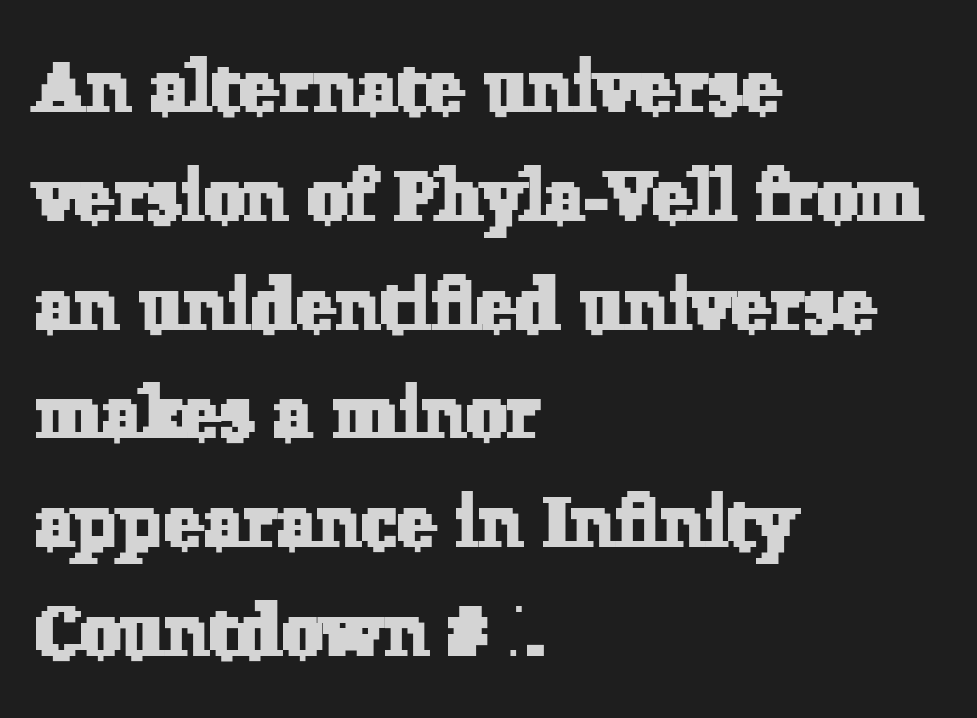
The passage shown is typeset with a serif family. Vertical spacing — default. The tracking reads as untouched default to a designer's eye. The lines are quadded left.
